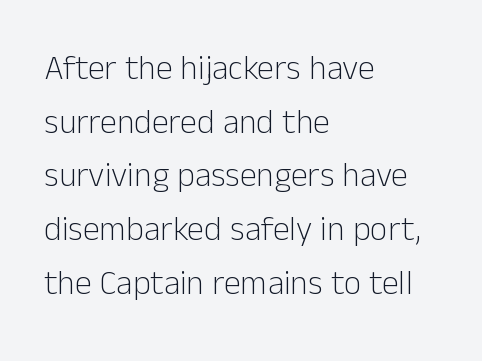
Lines of text with bare space underneath. The lettering holds an erect, upright posture throughout. A typesetter would label this face a sans. Caption: standard tracking, unaltered.
